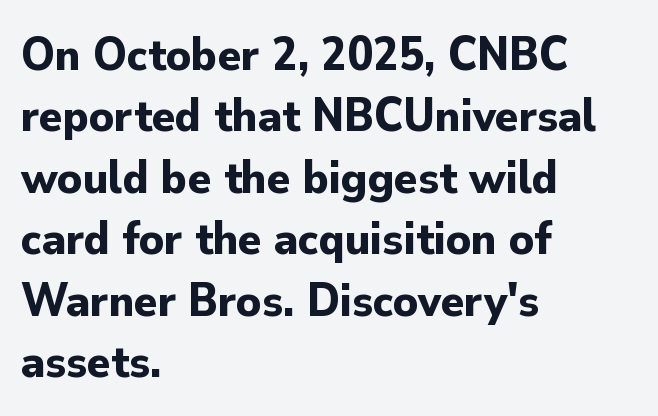
Q: Is the text bold? A: Yes.
Q: Is the text italic (slanted)? A: No, it is upright.
Q: Is the typeface a serif or a sans-serif typeface? A: Sans-serif.
Q: Is the text underlined? A: No.
Q: How is the paragraph aligned? A: Left-aligned.
Q: Is the spacing between letters normal or unusually wide? A: Normal.
Q: Is the spacing between lines tight, normal or loose? A: Normal.
Q: Width (condensed, normal, or wide)? A: Normal.
Q: Stroke contrast? A: Low.
Q: x-height? A: Small.
Q: Monospaced? A: No.
